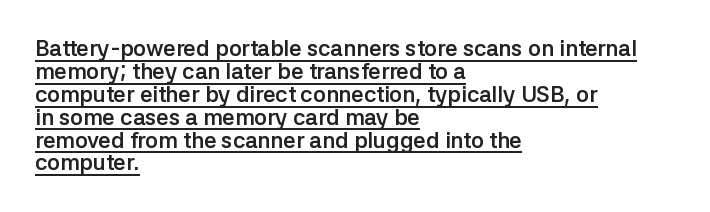
{"italic": "no", "bold": "yes", "underline": "yes", "align": "left", "line_spacing": "tight", "line_spacing_ratio": 1.04, "letter_spacing": "normal", "letter_spacing_em": 0.0, "glyph_px": 22}
